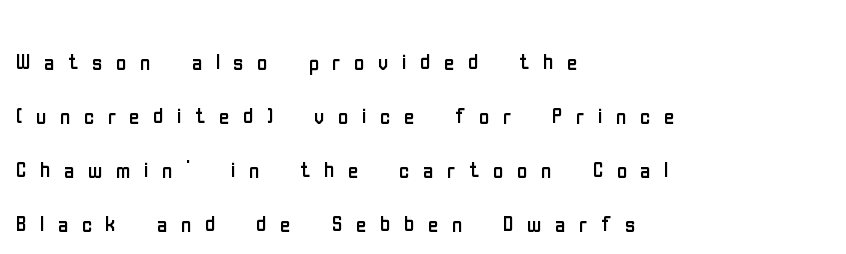
Q: Is the text bold? A: No.
Q: Is the text italic (slanted)? A: No, it is upright.
Q: Is the typeface a serif or a sans-serif typeface? A: Sans-serif.
Q: Is the text underlined? A: No.
Q: How is the paragraph aligned? A: Left-aligned.
Q: Is the spacing between letters normal or unusually wide? A: Unusually wide.
Q: Width (condensed, normal, or wide)? A: Condensed.
Q: Stroke contrast? A: Low.
Q: x-height? A: Medium.
Q: Monospaced? A: No.
